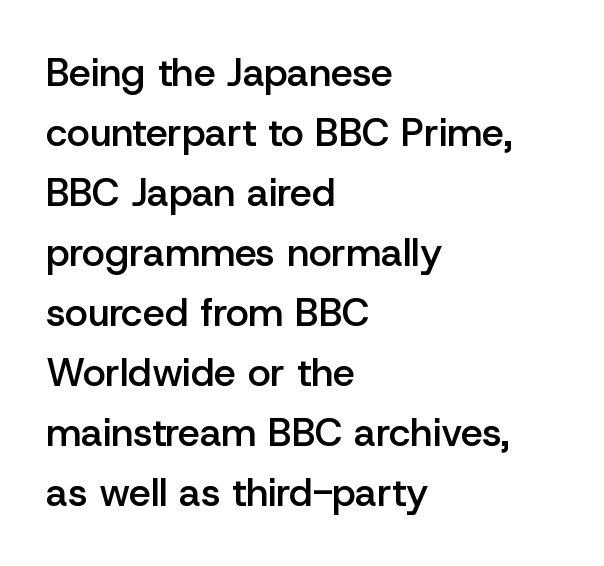
Notice how descenders clear the ascenders below comfortably — that's standard leading. A sans-serif font was chosen for this passage. The passage shown is semibold, sitting just below true bold. This is roman type, the default non-slanted kind. Each row of text sits above clean, open space. Glyph-to-glyph distance matches everyday printed text.
